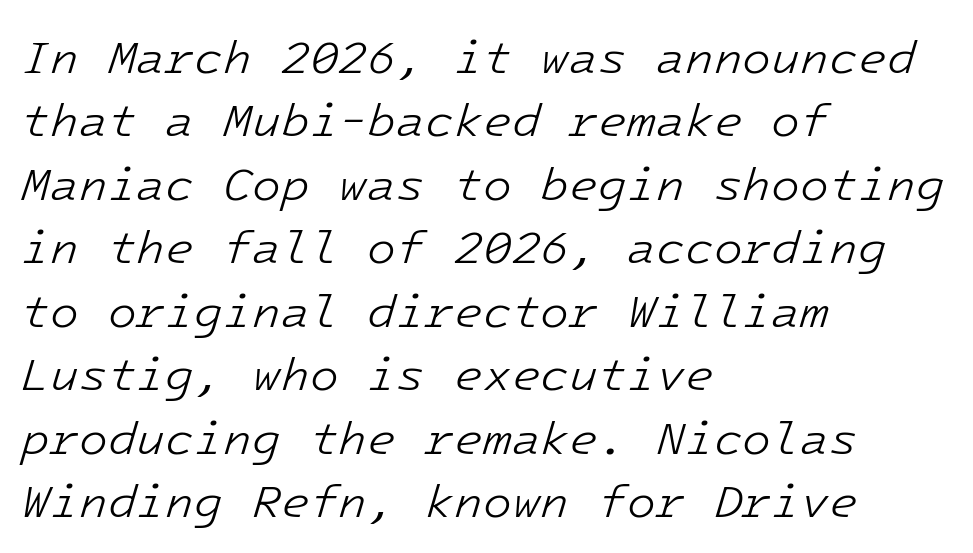
The gaps between neighbouring characters are ordinary and unremarkable. This reads as an unemphasized weight, regular at the heaviest. Notice how the passage keeps a crisp vertical edge on the left only. Looking at the ascenders, they clearly lean. Clear beneath every line of the passage.
